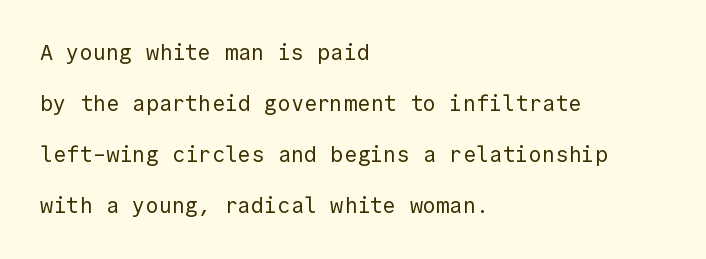
Reading down the column, the eye jumps a long way to each next line. Designer's note — italics off, roman on. Nothing unusual about the tracking: characters are spaced as the font intends. Weight class: somewhere from thin through regular.
